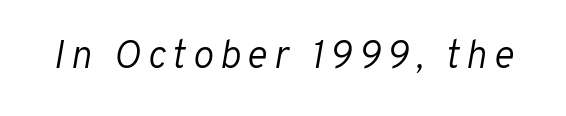
{"italic": "yes", "lean": "right", "slant_degrees": 10, "bold": "no", "weight": "light", "width": "normal", "stroke_contrast": "low", "x_height": "medium", "monospaced": "no", "underline": "no", "glyph_px": 39}
